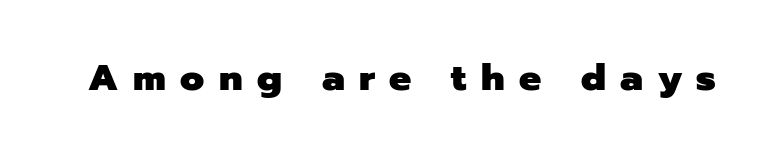
Q: Is the text bold? A: Yes.
Q: Is the text italic (slanted)? A: No, it is upright.
Q: Is the typeface a serif or a sans-serif typeface? A: Sans-serif.
Q: Is the text underlined? A: No.
Q: Is the spacing between letters normal or unusually wide? A: Unusually wide.
Q: Width (condensed, normal, or wide)? A: Normal.
Q: Stroke contrast? A: Low.
Q: x-height? A: Medium.
Q: Monospaced? A: No.
